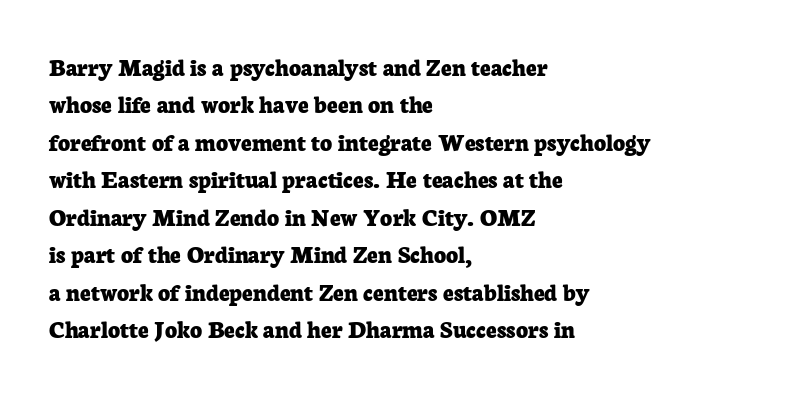
Q: Is the text bold? A: Yes.
Q: Is the text italic (slanted)? A: No, it is upright.
Q: Is the text underlined? A: No.
Q: How is the paragraph aligned? A: Left-aligned.
Q: Is the spacing between letters normal or unusually wide? A: Normal.
Q: Is the spacing between lines tight, normal or loose? A: Normal.
